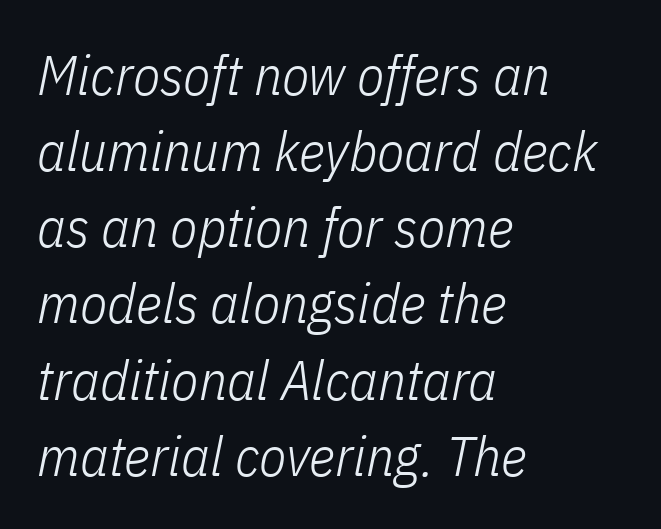
The image shows 56 px light, condensed type, italic (leaning right); set left-aligned, normal line spacing (1.36x), normal letter spacing, not underlined; low stroke contrast and a medium x-height.
